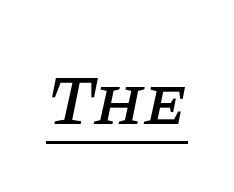
The characters display serif detailing at their extremities. Every character sits at an angle, as italics do. The gaps between neighbouring characters are ordinary and unremarkable. A rule runs beneath these lines of type. You could not count columns in this text — the font is proportionally spaced.
